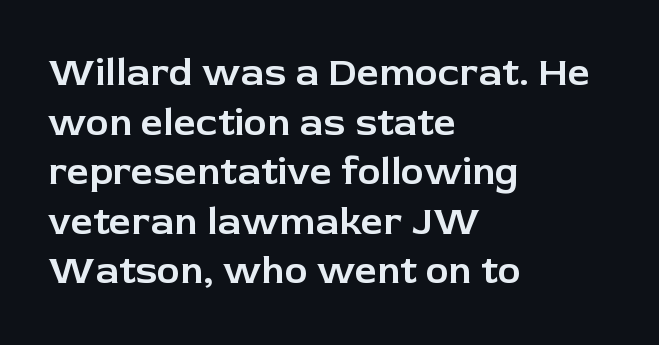
{"serif": "no", "italic": "no", "width": "normal", "stroke_contrast": "low", "x_height": "medium", "monospaced": "no", "underline": "no", "align": "left", "line_spacing": "normal", "line_spacing_ratio": 1.27, "letter_spacing": "normal", "letter_spacing_em": 0.0, "glyph_px": 39}
